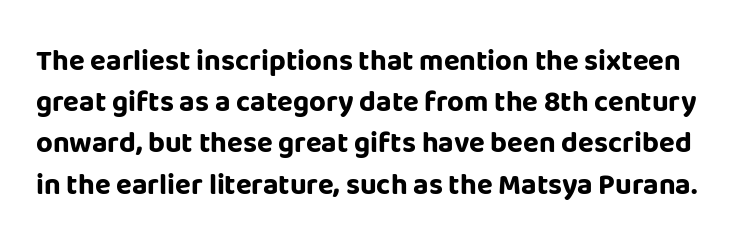
Plenty of ink on the page — the face is bold. Serifs: no, the terminals of the letterforms are clean. The lettering holds an erect, upright posture throughout. A normal amount of white space separates one row of letters from the next. Tracking here is standard; glyphs follow each other at the usual distance. Clear beneath every line of the passage.
